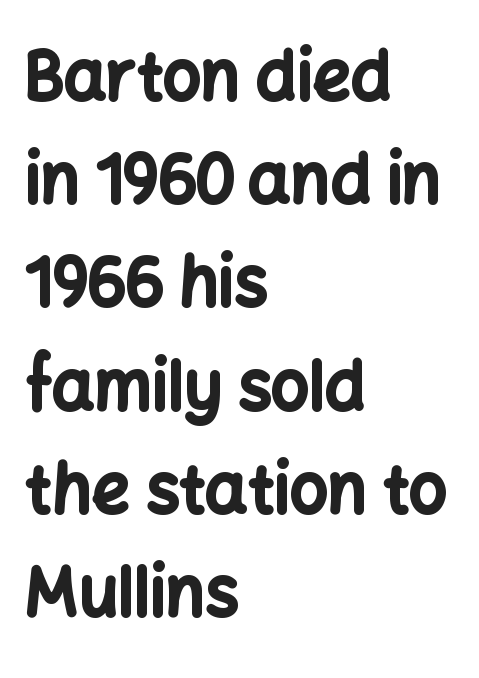
{"serif": "no", "italic": "no", "bold": "yes", "weight": "bold", "width": "normal", "stroke_contrast": "low", "x_height": "medium", "monospaced": "no", "underline": "no", "align": "left", "line_spacing": "normal", "line_spacing_ratio": 1.54, "letter_spacing": "normal", "letter_spacing_em": 0.0, "glyph_px": 67}
